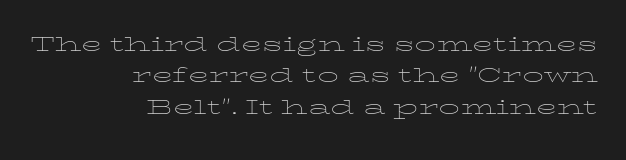
Is there any slant? The stems are plumb. Horizontal bands of white between lines are thin slivers. Ink coverage per letter is moderate at most. The paragraph has a hard right edge and a soft left edge. Caption: standard tracking, unaltered.
